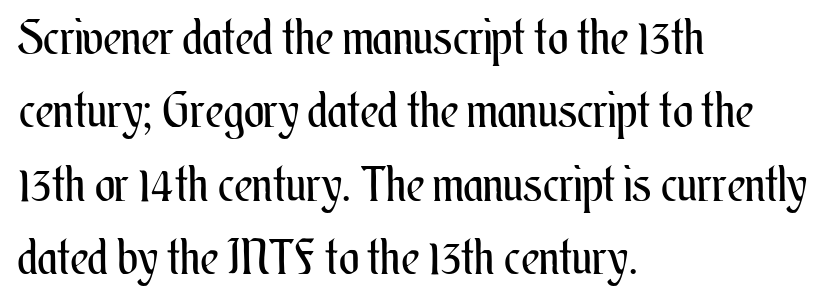
{"italic": "no", "bold": "no", "weight": "regular", "width": "condensed", "stroke_contrast": "medium", "x_height": "small", "monospaced": "no", "underline": "no", "align": "left", "line_spacing": "normal", "line_spacing_ratio": 1.53, "letter_spacing": "normal", "letter_spacing_em": 0.0, "glyph_px": 48}
